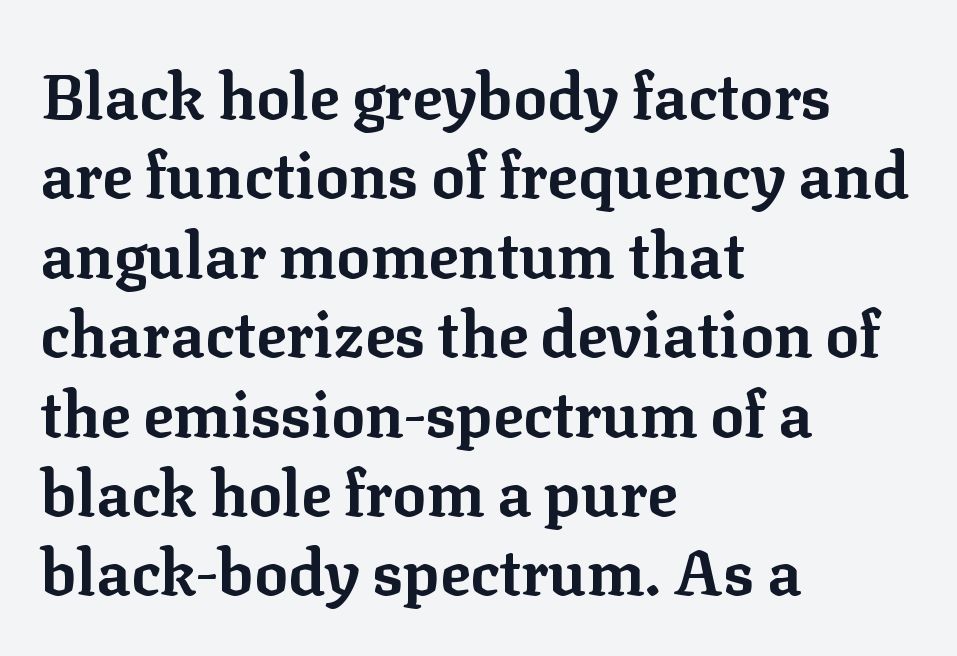
The image shows 63 px bold serif type, upright; set left-aligned, normal line spacing (1.26x), normal letter spacing, not underlined; low stroke contrast and a medium x-height.
